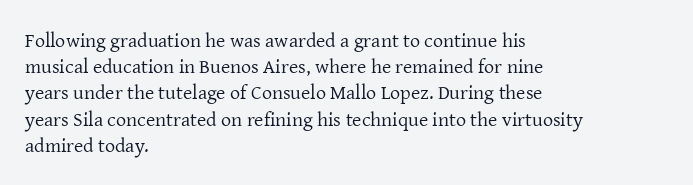
No chunkiness to these letters — they're not bold. Alignment: flush left. Do the letters lean? They stand straight. Horizontal bands of white between lines are of average thickness. Has an underline been added? It has not. Is the letter spacing exaggerated? No — it looks like the ordinary default.
